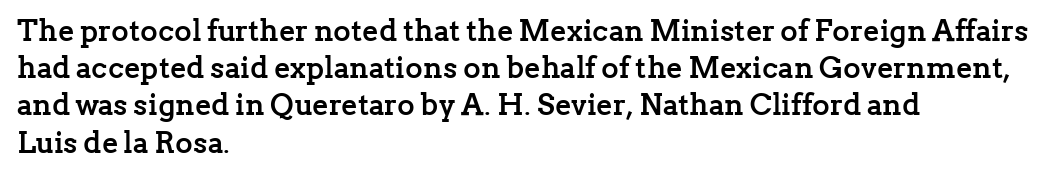
Q: Is the text bold? A: Yes.
Q: Is the text italic (slanted)? A: No, it is upright.
Q: Is the typeface a serif or a sans-serif typeface? A: Serif.
Q: Is the text underlined? A: No.
Q: How is the paragraph aligned? A: Left-aligned.
Q: Is the spacing between letters normal or unusually wide? A: Normal.
Q: Width (condensed, normal, or wide)? A: Normal.
Q: Stroke contrast? A: Low.
Q: x-height? A: Medium.
Q: Monospaced? A: No.
